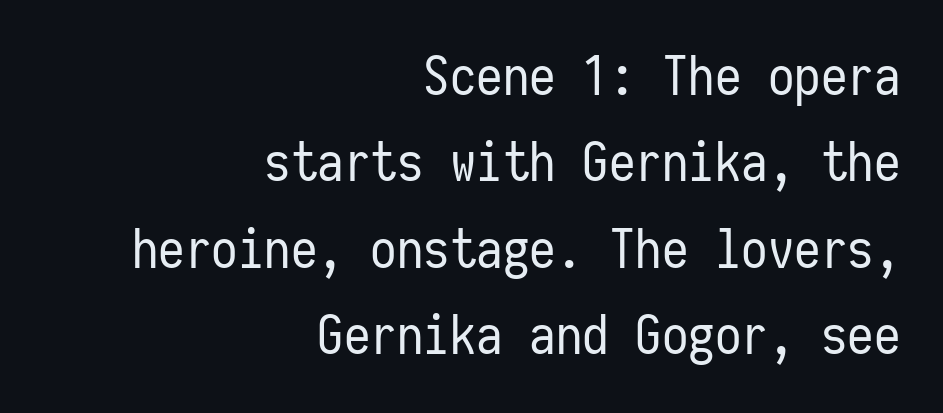
Q: Is the text bold? A: No.
Q: Is the text italic (slanted)? A: No, it is upright.
Q: Is the typeface a serif or a sans-serif typeface? A: Sans-serif.
Q: Is the text underlined? A: No.
Q: How is the paragraph aligned? A: Right-aligned.
Q: Is the spacing between letters normal or unusually wide? A: Normal.
Q: Is the spacing between lines tight, normal or loose? A: Normal.
Q: Width (condensed, normal, or wide)? A: Condensed.
Q: Stroke contrast? A: Low.
Q: x-height? A: Medium.
Q: Monospaced? A: Yes.
